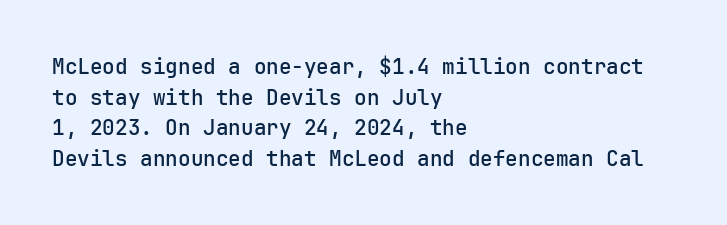
Look at the tracking — it's just the regular setting, nothing added. Normally led — the rows are evenly, conventionally spaced. The paragraph has a hard left edge and a soft right edge. Notice how the stems are strictly vertical — no italics here.
